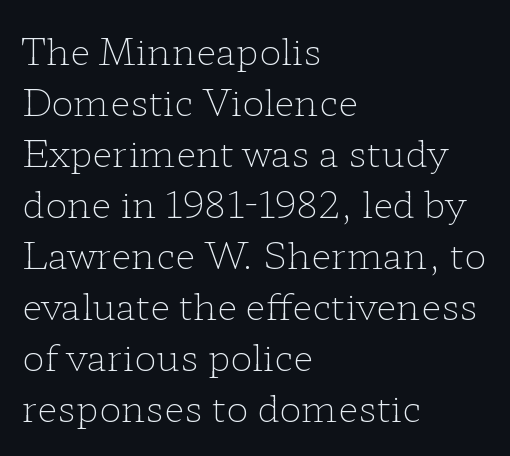
Q: Is the text bold? A: No.
Q: Is the text italic (slanted)? A: No, it is upright.
Q: Is the typeface a serif or a sans-serif typeface? A: Serif.
Q: Is the text underlined? A: No.
Q: How is the paragraph aligned? A: Left-aligned.
Q: Is the spacing between letters normal or unusually wide? A: Normal.
Q: Is the spacing between lines tight, normal or loose? A: Normal.
Q: Width (condensed, normal, or wide)? A: Wide.
Q: Stroke contrast? A: Low.
Q: x-height? A: Medium.
Q: Monospaced? A: No.
